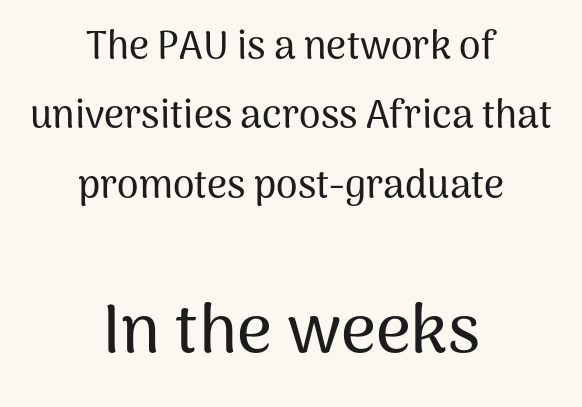
{"serif": "no", "italic": "no", "width": "normal", "stroke_contrast": "medium", "x_height": "medium", "monospaced": "no", "underline": "no", "align": "center", "line_spacing_ratio": 1.78, "letter_spacing": "normal", "letter_spacing_em": 0.0, "larger_block": "second", "size_ratio": 1.74, "glyph_px": 68}
